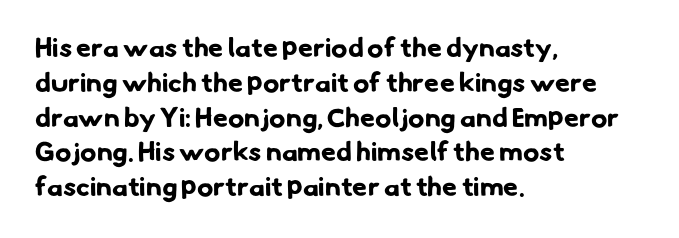
{"bold": "yes", "underline": "no", "align": "left", "line_spacing": "normal", "line_spacing_ratio": 1.29, "letter_spacing": "normal", "letter_spacing_em": 0.0, "glyph_px": 27}
